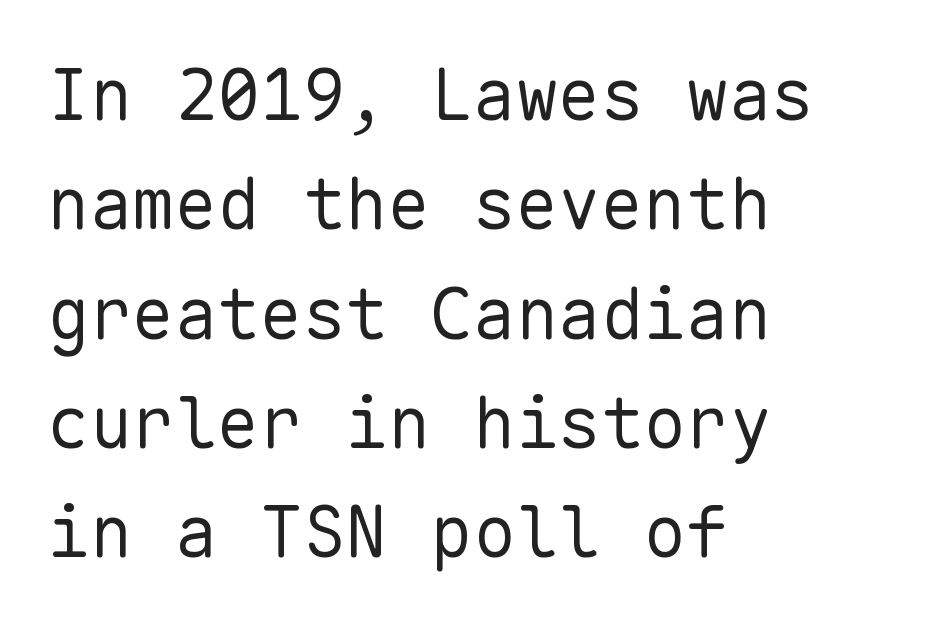
{"serif": "no", "italic": "no", "bold": "no", "weight": "regular", "width": "normal", "stroke_contrast": "low", "x_height": "medium", "monospaced": "yes", "underline": "no", "align": "left", "line_spacing": "normal", "line_spacing_ratio": 1.54, "letter_spacing": "normal", "letter_spacing_em": 0.0, "glyph_px": 71}
